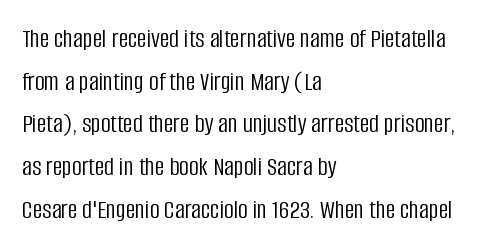
{"italic": "no", "bold": "no", "underline": "no", "align": "left", "line_spacing": "normal", "line_spacing_ratio": 1.58, "letter_spacing": "normal", "letter_spacing_em": 0.0, "glyph_px": 27}
